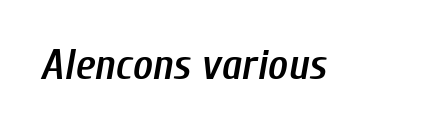
The zone under the glyphs is completely vacant. The rendering uses natural spacing where letterforms have individual widths. This sample uses plain, unmodified letter spacing. This is moderately heavy type, rendered in semibold. These lines were composed using italics.
